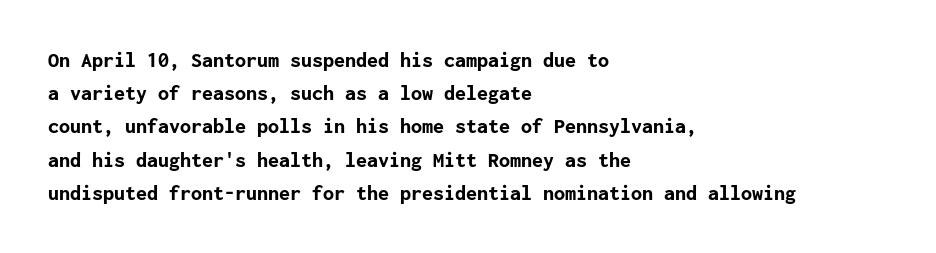
Q: Is the text bold? A: Yes.
Q: Is the text italic (slanted)? A: No, it is upright.
Q: Is the text underlined? A: No.
Q: How is the paragraph aligned? A: Left-aligned.
Q: Is the spacing between letters normal or unusually wide? A: Normal.
Q: Is the spacing between lines tight, normal or loose? A: Normal.
